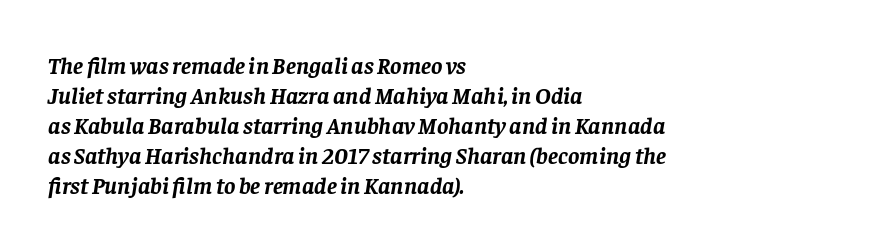
Typeset ragged right — the left edge is the straight one. Is the type slanted? Yes — the strokes lean at a clear angle. Normally led — the rows are evenly, conventionally spaced. Honestly, there is no underline to notice here at all. Between one letter and the next there's only the usual sliver of space.
